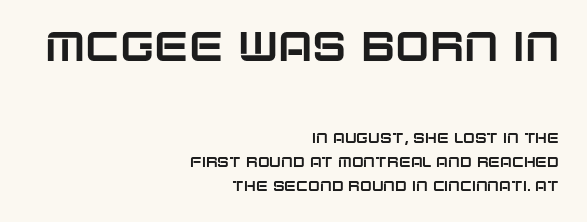
The image shows 41 px sans-serif type, upright; set right-aligned, line spacing 1.71x, normal letter spacing, not underlined; the first (top) block is 2.93x larger; low stroke contrast and a large x-height.
